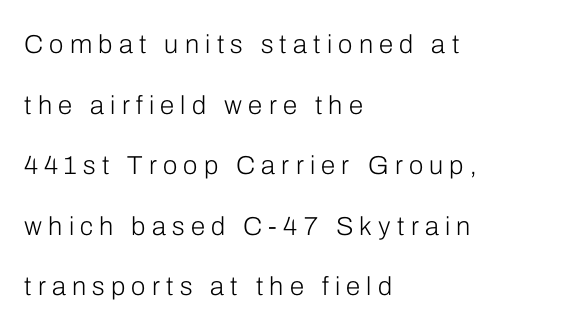
Q: Is the text bold? A: No.
Q: Is the text italic (slanted)? A: No, it is upright.
Q: Is the text underlined? A: No.
Q: How is the paragraph aligned? A: Left-aligned.
Q: Is the spacing between letters normal or unusually wide? A: Unusually wide.
Q: Is the spacing between lines tight, normal or loose? A: Loose.
